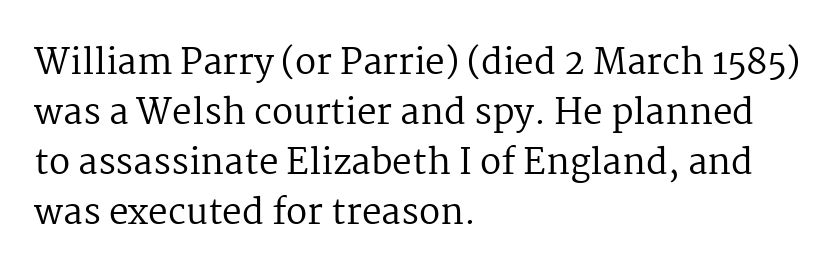
Just letters on the line, the space beneath them empty. Posture: vertical. No chunkiness to these letters — they're not bold. Classification — serif.
